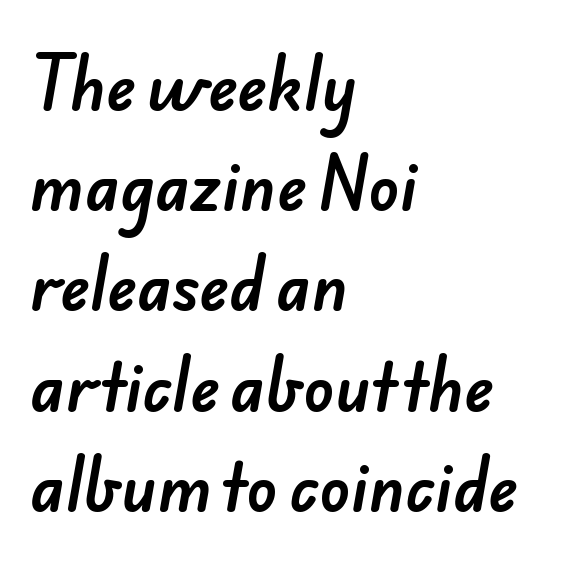
The image shows 63 px sans-serif type; set left-aligned, normal line spacing (1.59x), normal letter spacing, not underlined; low stroke contrast and a small x-height.
